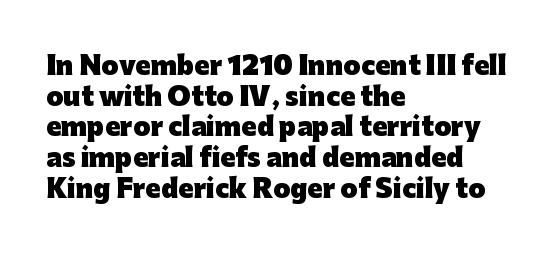
Q: Is the text bold? A: Yes.
Q: Is the text italic (slanted)? A: No, it is upright.
Q: Is the text underlined? A: No.
Q: How is the paragraph aligned? A: Left-aligned.
Q: Is the spacing between letters normal or unusually wide? A: Normal.
